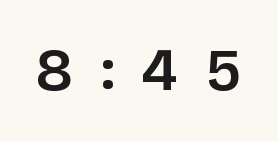
{"serif": "no", "italic": "no", "bold": "semi", "weight": "semibold", "width": "normal", "stroke_contrast": "low", "x_height": "large", "monospaced": "no", "underline": "no", "letter_spacing": "wide", "letter_spacing_em": 0.47, "glyph_px": 59}
